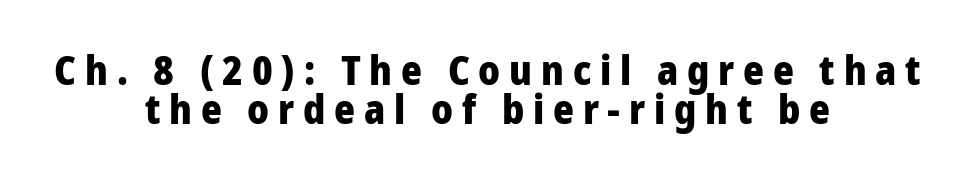
The image shows 40 px heavy sans-serif type, upright; set centered, tight line spacing (0.98x), unusually wide letter spacing (+0.22 em), not underlined; low stroke contrast and a medium x-height.
